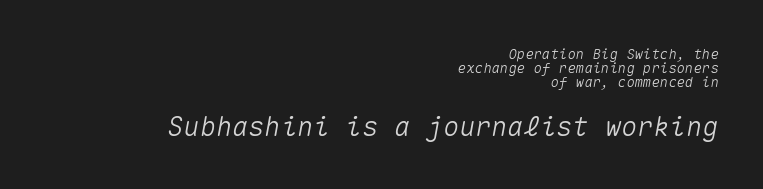
The image shows 27 px text type, italic (leaning right); set right-aligned, tight line spacing (1.0x), normal letter spacing, not underlined; the second (bottom) block is 1.93x larger.
